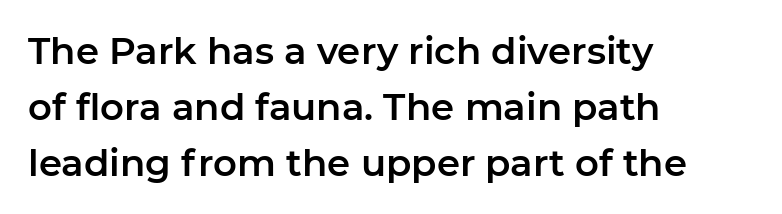
Q: Is the text italic (slanted)? A: No, it is upright.
Q: Is the typeface a serif or a sans-serif typeface? A: Sans-serif.
Q: Is the text underlined? A: No.
Q: How is the paragraph aligned? A: Left-aligned.
Q: Is the spacing between letters normal or unusually wide? A: Normal.
Q: Is the spacing between lines tight, normal or loose? A: Normal.
Q: Width (condensed, normal, or wide)? A: Normal.
Q: Stroke contrast? A: Low.
Q: x-height? A: Medium.
Q: Monospaced? A: No.
